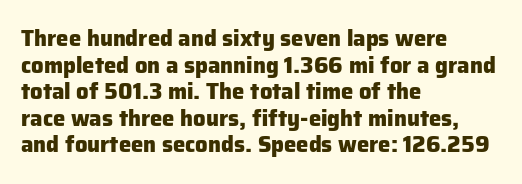
The image shows 22 px bold type, upright; set left-aligned, line spacing 1.21x, normal letter spacing, not underlined.
